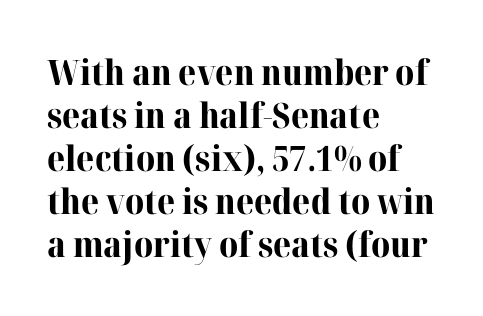
{"serif": "yes", "italic": "no", "bold": "yes", "weight": "bold", "width": "normal", "stroke_contrast": "high", "x_height": "medium", "monospaced": "no", "underline": "no", "align": "left", "line_spacing_ratio": 1.23, "letter_spacing": "normal", "letter_spacing_em": 0.0, "glyph_px": 35}
